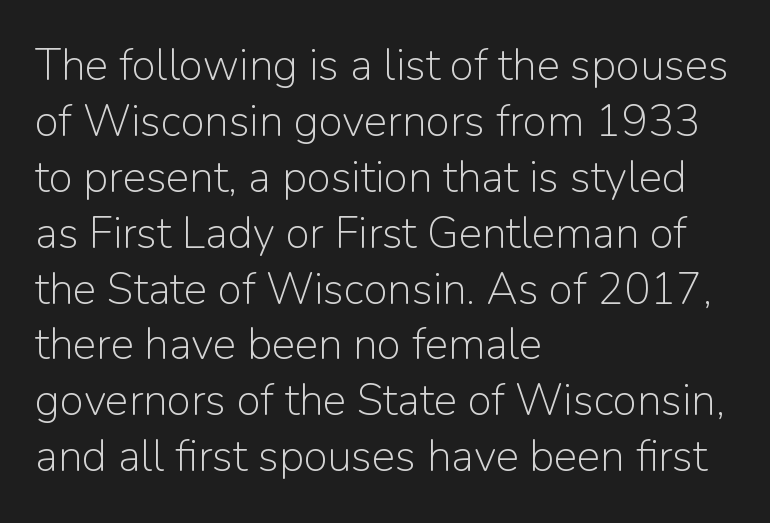
No italicization has been applied; the sample stays upright. Nobody drew a line under any word here. Check where the strokes stop: nothing finishes them off — pure sans. Weight: in the light-to-regular range. Vertical spacing — default.
